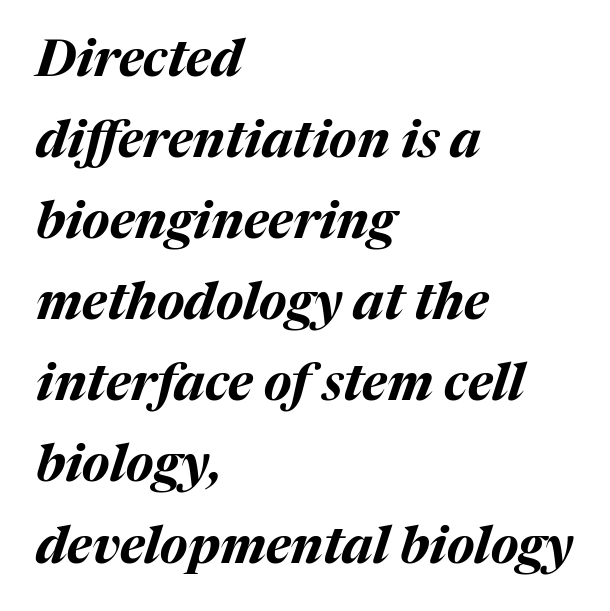
The image shows 51 px bold type, italic (leaning right); set left-aligned, normal line spacing (1.59x), normal letter spacing, not underlined; medium stroke contrast and a medium x-height.
